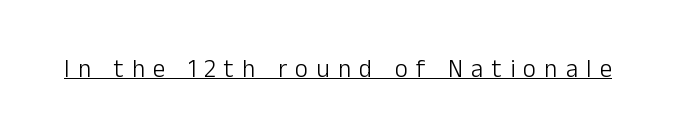
The image shows 25 px text type, upright; set unusually wide letter spacing (+0.33 em), underlined.
